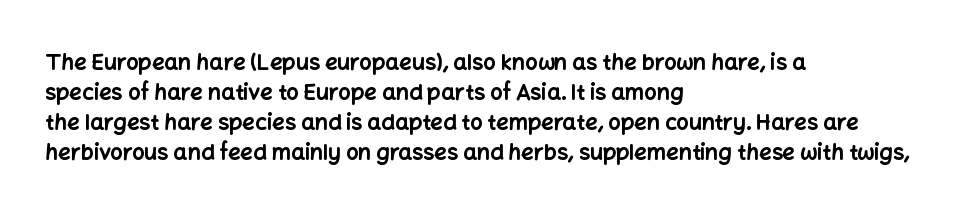
Q: Is the text bold? A: Yes.
Q: Is the text italic (slanted)? A: No, it is upright.
Q: Is the text underlined? A: No.
Q: How is the paragraph aligned? A: Left-aligned.
Q: Is the spacing between letters normal or unusually wide? A: Normal.
Q: Is the spacing between lines tight, normal or loose? A: Normal.
